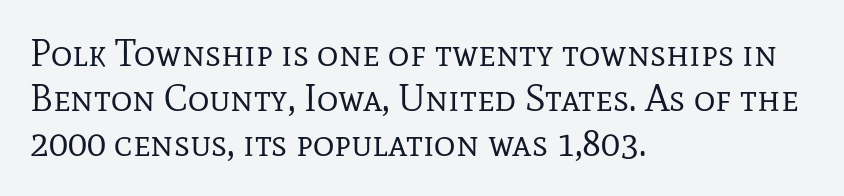
The image shows 37 px regular-weight serif type, upright; set left-aligned, line spacing 1.21x, normal letter spacing, not underlined; low stroke contrast and a medium x-height.
